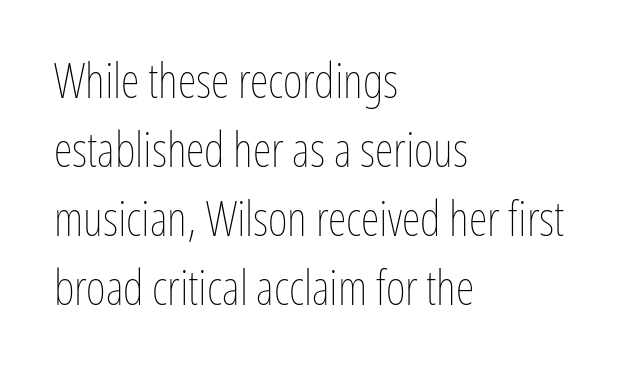
Nothing unusual about the tracking: characters are spaced as the font intends. What's the leading like? Ordinary, nothing unusual. A student would call this left alignment; a typographer would say flush left, rag right. The face looks like a standard text weight, possibly lighter.
